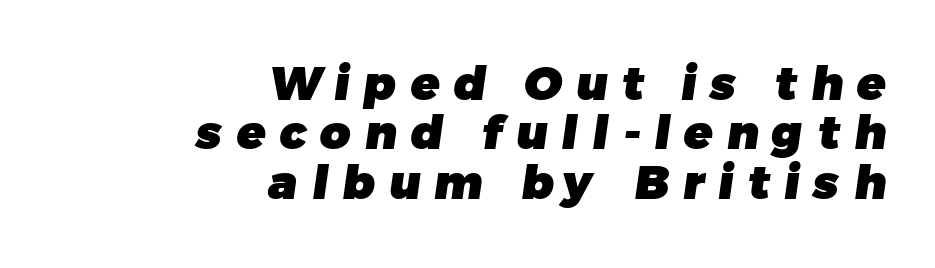
Q: Is the text bold? A: Yes.
Q: Is the typeface a serif or a sans-serif typeface? A: Sans-serif.
Q: Is the text underlined? A: No.
Q: How is the paragraph aligned? A: Right-aligned.
Q: Is the spacing between letters normal or unusually wide? A: Unusually wide.
Q: Is the spacing between lines tight, normal or loose? A: Tight.
Q: Width (condensed, normal, or wide)? A: Normal.
Q: Stroke contrast? A: Low.
Q: x-height? A: Medium.
Q: Monospaced? A: No.
